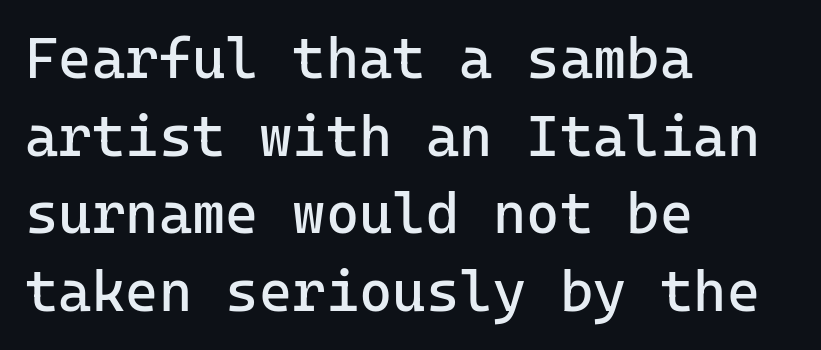
A typesetter would mark this as roman, not italic. Casual observation: everything's shoved over to the left. No extra ink here — the face is not bold. The letters sit at their default tracking, neither squeezed nor spread. Is this a sans? Yes — the strokes have no serifs.
